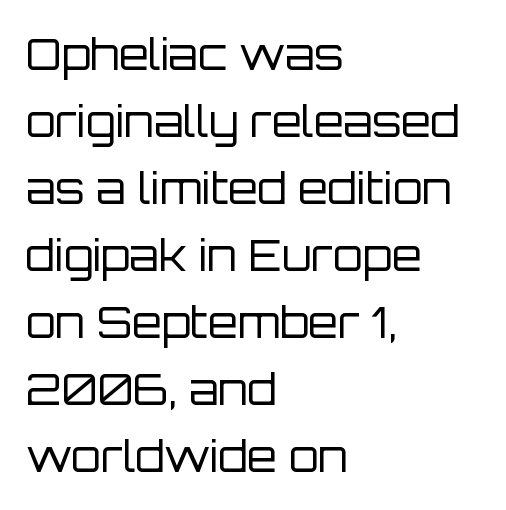
{"serif": "no", "italic": "no", "bold": "no", "weight": "regular", "width": "normal", "stroke_contrast": "low", "x_height": "large", "monospaced": "no", "underline": "no", "align": "left", "line_spacing": "normal", "line_spacing_ratio": 1.56, "letter_spacing": "normal", "letter_spacing_em": 0.0, "glyph_px": 43}
